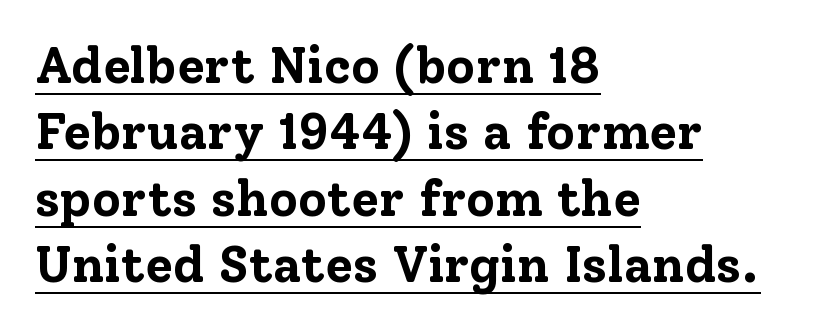
Q: Is the text bold? A: Yes.
Q: Is the text italic (slanted)? A: No, it is upright.
Q: Is the typeface a serif or a sans-serif typeface? A: Serif.
Q: Is the text underlined? A: Yes.
Q: How is the paragraph aligned? A: Left-aligned.
Q: Is the spacing between letters normal or unusually wide? A: Normal.
Q: Is the spacing between lines tight, normal or loose? A: Normal.
Q: Width (condensed, normal, or wide)? A: Normal.
Q: Stroke contrast? A: Low.
Q: x-height? A: Medium.
Q: Monospaced? A: No.
